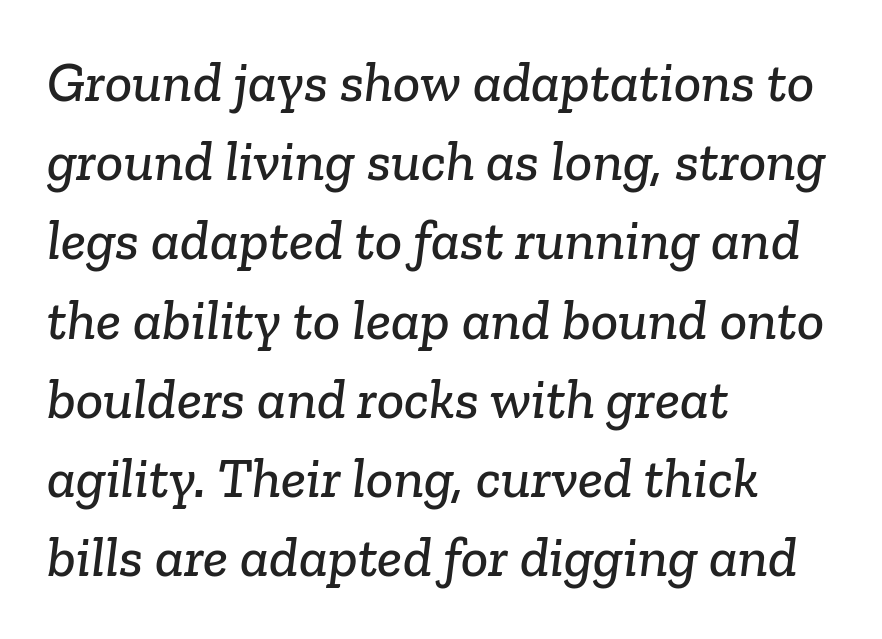
Q: Is the typeface a serif or a sans-serif typeface? A: Serif.
Q: Is the text underlined? A: No.
Q: How is the paragraph aligned? A: Left-aligned.
Q: Is the spacing between letters normal or unusually wide? A: Normal.
Q: Is the spacing between lines tight, normal or loose? A: Normal.
Q: Width (condensed, normal, or wide)? A: Normal.
Q: Stroke contrast? A: Low.
Q: x-height? A: Medium.
Q: Monospaced? A: No.
